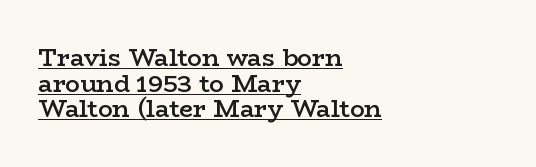
The image shows 24 px text type, upright; set left-aligned, tight line spacing (1.07x), normal letter spacing, underlined.
